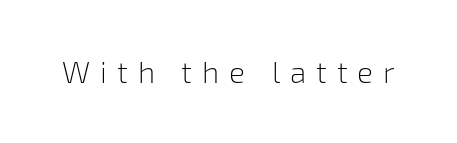
Q: Is the text bold? A: No.
Q: Is the text italic (slanted)? A: No, it is upright.
Q: Is the typeface a serif or a sans-serif typeface? A: Sans-serif.
Q: Is the text underlined? A: No.
Q: Is the spacing between letters normal or unusually wide? A: Unusually wide.
Q: Width (condensed, normal, or wide)? A: Normal.
Q: Stroke contrast? A: Low.
Q: x-height? A: Medium.
Q: Monospaced? A: No.
